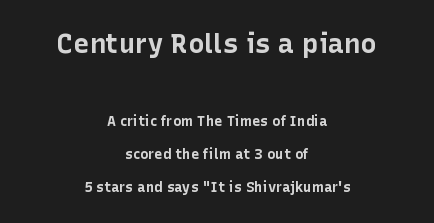
You can tell it's not italic because the verticals are truly vertical. The font is running at its bold setting. Standard letterfit; no display-style spreading of the glyphs. Baseline-to-baseline distance is far greater than the letter height. The upper block of text is set noticeably larger than the block beneath it. The foot of each line stays bare and open.
